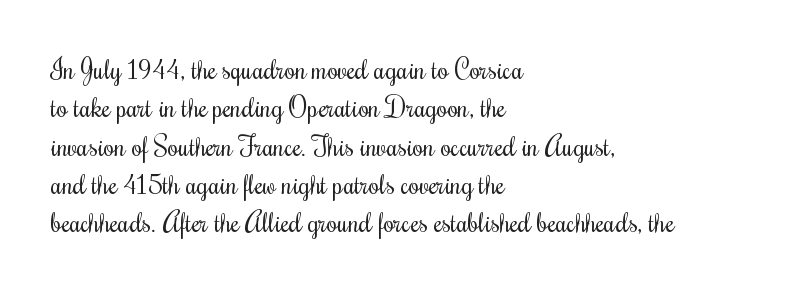
{"bold": "no", "underline": "no", "align": "left", "line_spacing": "normal", "line_spacing_ratio": 1.42, "letter_spacing": "normal", "letter_spacing_em": 0.0, "glyph_px": 27}
